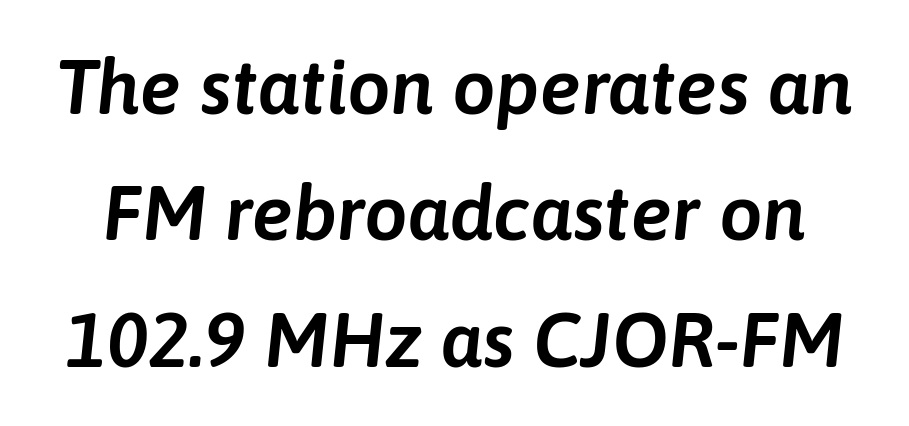
The image shows 77 px text type, italic (leaning right); set normal line spacing (1.64x), normal letter spacing, not underlined; low stroke contrast and a medium x-height.
